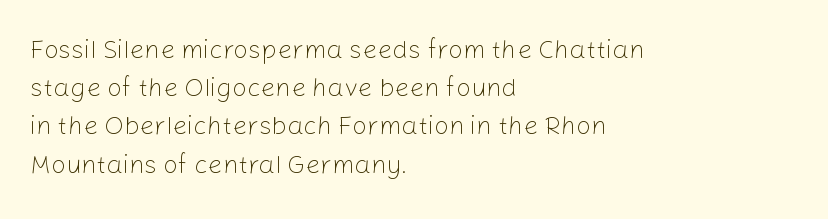
{"italic": "no", "bold": "no", "underline": "no", "align": "left", "line_spacing": "normal", "line_spacing_ratio": 1.47, "letter_spacing": "normal", "letter_spacing_em": 0.0, "glyph_px": 26}
